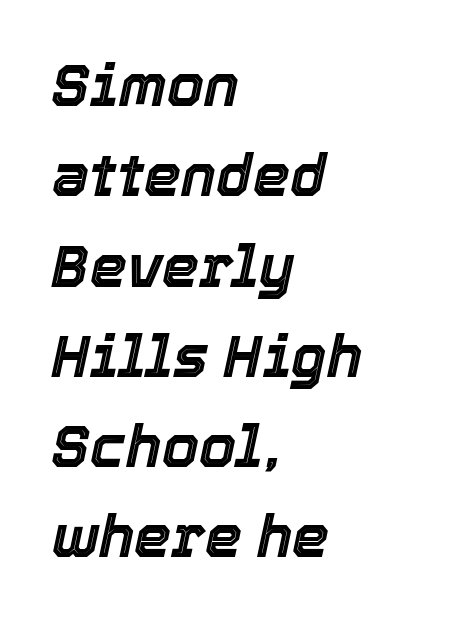
The image shows 59 px text type, italic (leaning right); set left-aligned, normal line spacing (1.53x), normal letter spacing, not underlined; a medium x-height.
